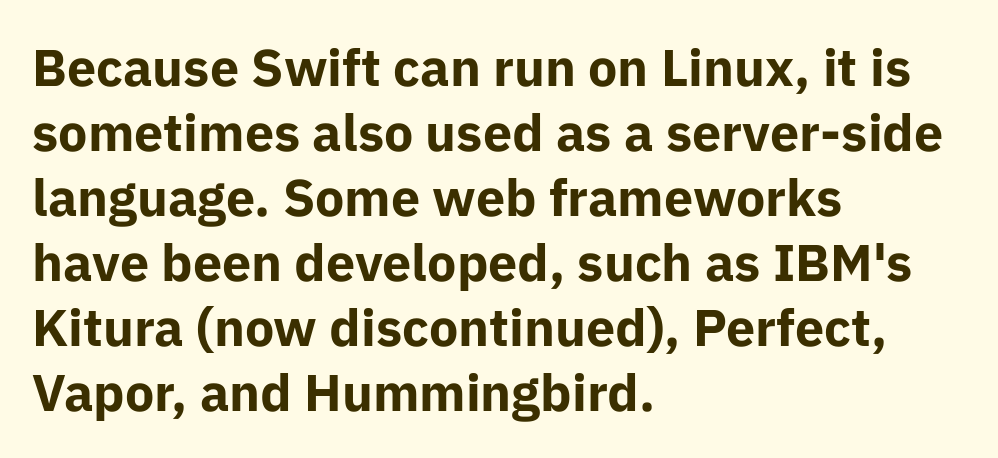
Q: Is the text bold? A: Yes.
Q: Is the text italic (slanted)? A: No, it is upright.
Q: Is the typeface a serif or a sans-serif typeface? A: Sans-serif.
Q: Is the text underlined? A: No.
Q: How is the paragraph aligned? A: Left-aligned.
Q: Is the spacing between letters normal or unusually wide? A: Normal.
Q: Is the spacing between lines tight, normal or loose? A: Normal.
Q: Width (condensed, normal, or wide)? A: Normal.
Q: Stroke contrast? A: Low.
Q: x-height? A: Medium.
Q: Monospaced? A: No.
